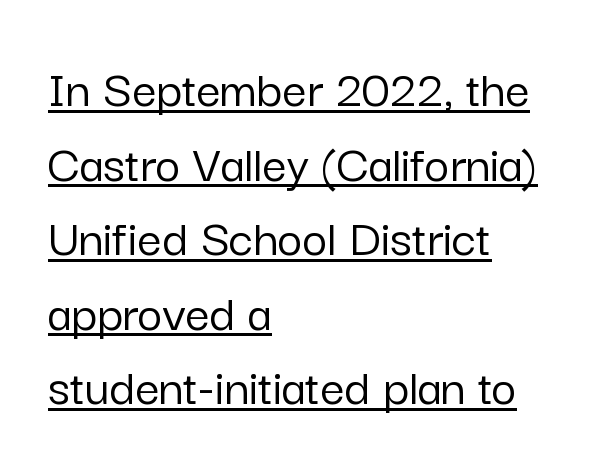
Q: Is the text italic (slanted)? A: No, it is upright.
Q: Is the typeface a serif or a sans-serif typeface? A: Sans-serif.
Q: Is the text underlined? A: Yes.
Q: How is the paragraph aligned? A: Left-aligned.
Q: Is the spacing between letters normal or unusually wide? A: Normal.
Q: Is the spacing between lines tight, normal or loose? A: Normal.
Q: Width (condensed, normal, or wide)? A: Normal.
Q: Stroke contrast? A: Low.
Q: x-height? A: Medium.
Q: Monospaced? A: No.
